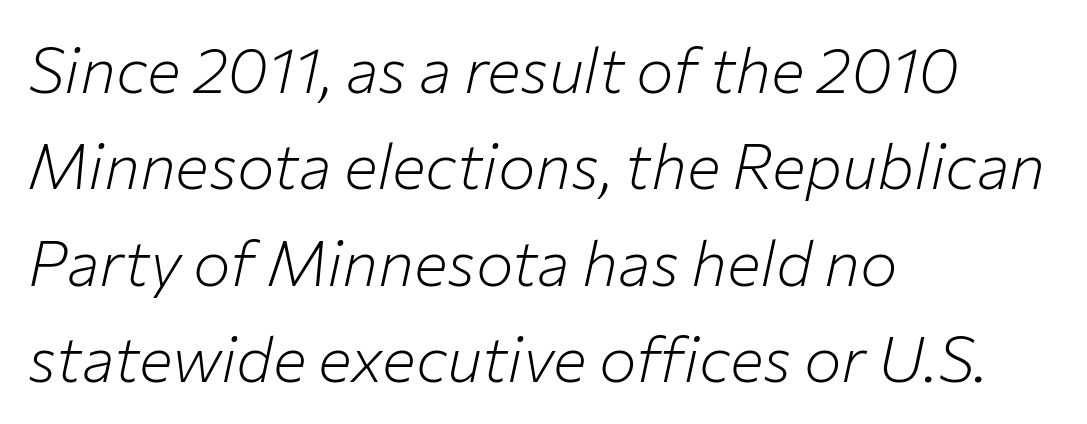
Q: Is the text bold? A: No.
Q: Is the text italic (slanted)? A: Yes, it leans right by about 12 degrees.
Q: Is the text underlined? A: No.
Q: How is the paragraph aligned? A: Left-aligned.
Q: Is the spacing between letters normal or unusually wide? A: Normal.
Q: Is the spacing between lines tight, normal or loose? A: Normal.
Q: Width (condensed, normal, or wide)? A: Normal.
Q: Stroke contrast? A: Low.
Q: x-height? A: Medium.
Q: Monospaced? A: No.
